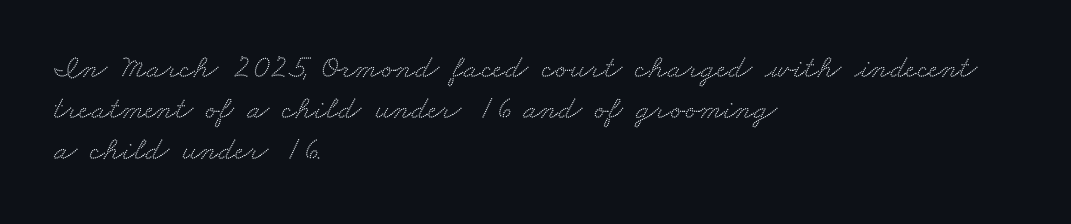
The image shows 33 px wide serif type; set left-aligned, line spacing 1.24x, normal letter spacing, not underlined; medium stroke contrast and a small x-height.
